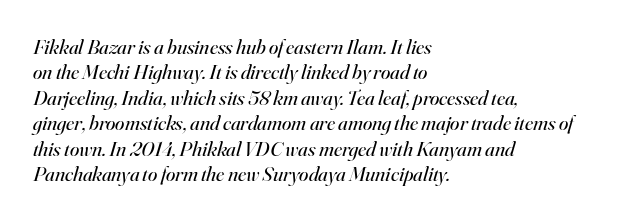
The image shows 21 px text type, italic (leaning right); set left-aligned, line spacing 1.21x, normal letter spacing, not underlined.
